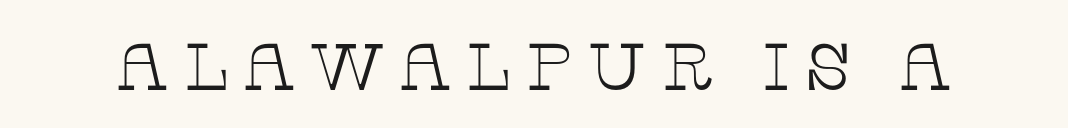
The weight tops out at a normal text grade. Check where the strokes stop: tiny serifs finish them off. Descenders are the only things crossing below the line. Looks like regular typesetting: each glyph gets only the width it needs. Tracking here is generous; glyphs stand well apart from one another. This is the regular roman posture of the typeface.
